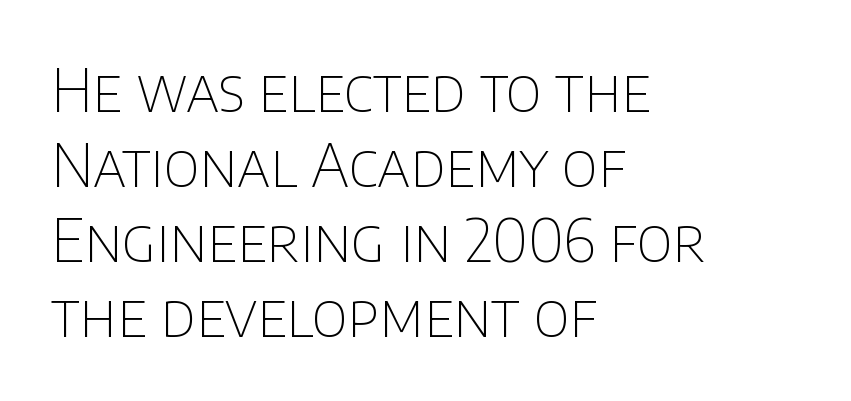
Q: Is the text bold? A: No.
Q: Is the text italic (slanted)? A: No, it is upright.
Q: Is the typeface a serif or a sans-serif typeface? A: Sans-serif.
Q: Is the text underlined? A: No.
Q: How is the paragraph aligned? A: Left-aligned.
Q: Is the spacing between letters normal or unusually wide? A: Normal.
Q: Is the spacing between lines tight, normal or loose? A: Normal.
Q: Width (condensed, normal, or wide)? A: Normal.
Q: Stroke contrast? A: Low.
Q: x-height? A: Large.
Q: Monospaced? A: No.
